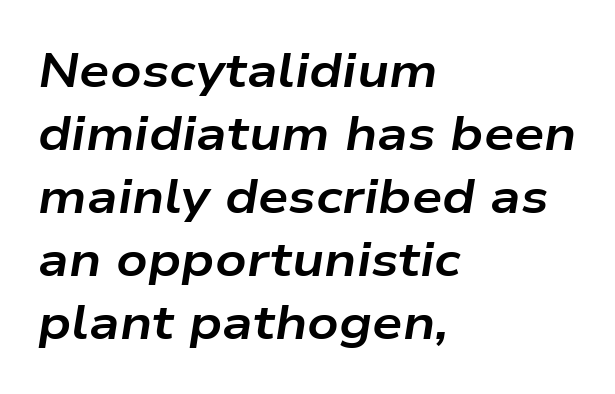
The image shows 48 px bold, wide type, italic (leaning right); set left-aligned, normal line spacing (1.31x), normal letter spacing, not underlined; low stroke contrast and a medium x-height.
